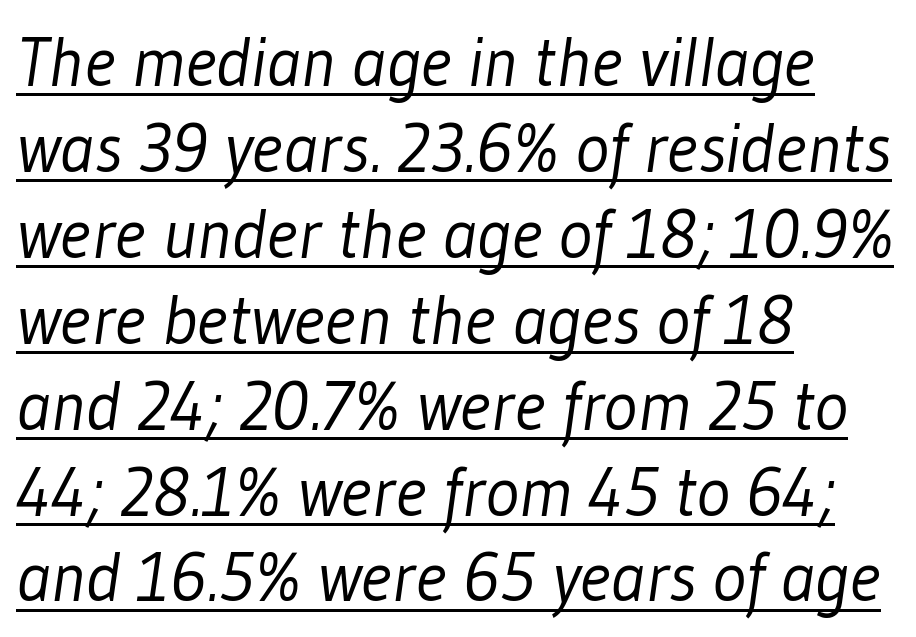
Q: Is the text bold? A: No.
Q: Is the typeface a serif or a sans-serif typeface? A: Sans-serif.
Q: Is the text underlined? A: Yes.
Q: How is the paragraph aligned? A: Left-aligned.
Q: Is the spacing between letters normal or unusually wide? A: Normal.
Q: Width (condensed, normal, or wide)? A: Condensed.
Q: Stroke contrast? A: Low.
Q: x-height? A: Medium.
Q: Monospaced? A: No.
